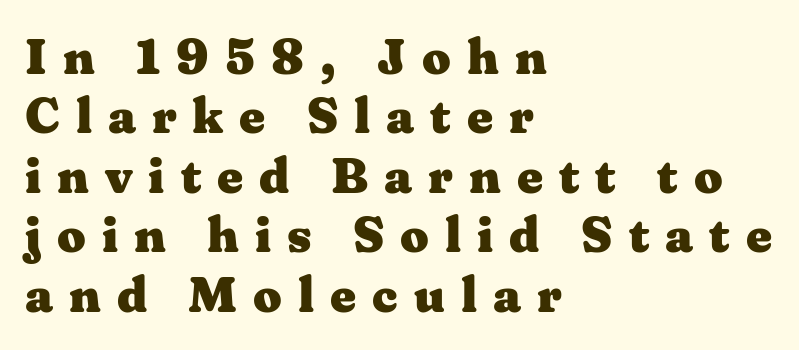
{"serif": "yes", "italic": "no", "bold": "yes", "weight": "heavy", "width": "wide", "stroke_contrast": "medium", "x_height": "medium", "monospaced": "no", "underline": "no", "align": "left", "line_spacing_ratio": 1.19, "letter_spacing": "wide", "letter_spacing_em": 0.32, "glyph_px": 50}
